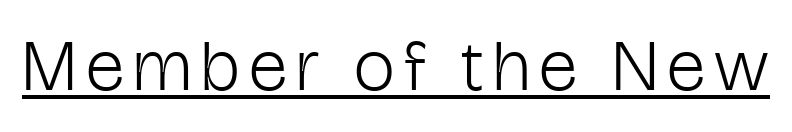
{"serif": "no", "italic": "no", "bold": "no", "weight": "light", "width": "condensed", "stroke_contrast": "low", "x_height": "medium", "monospaced": "no", "underline": "yes", "glyph_px": 73}
